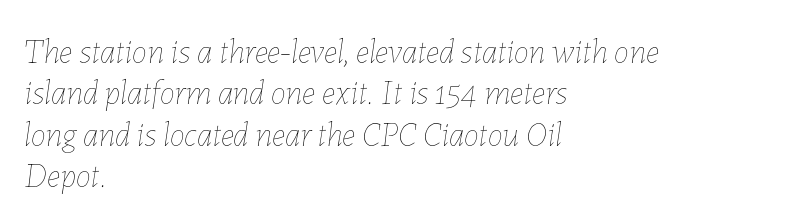
The image shows 34 px thin type, italic (leaning right); set left-aligned, line spacing 1.22x, normal letter spacing, not underlined; low stroke contrast and a medium x-height.
